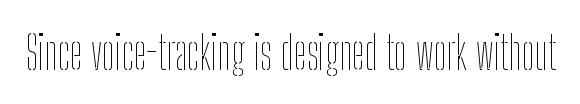
The typography opts for an upright posture over an oblique one. The characters are drawn with everyday or finer stroke widths. Tracking here is standard; glyphs follow each other at the usual distance. The passage shown is typed in a proportional face where columns would drift. Check the space under the baseline: it is left empty.
